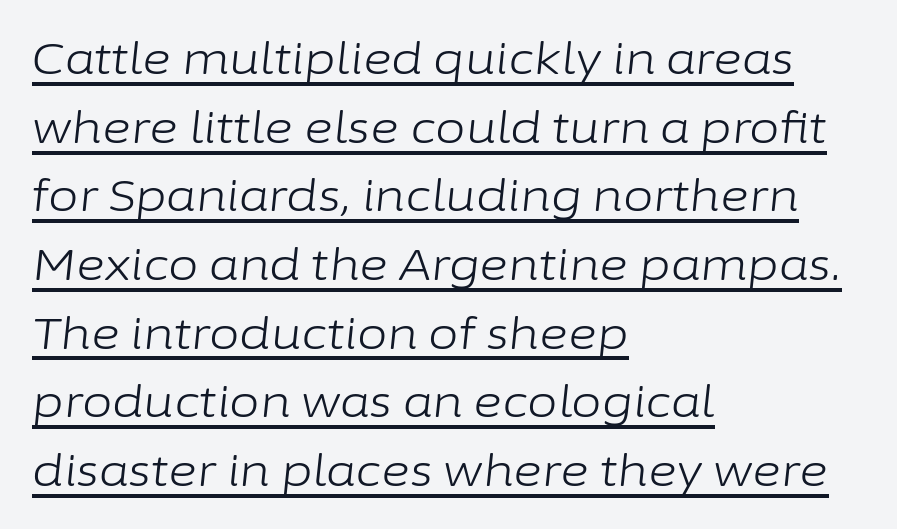
{"italic": "yes", "lean": "right", "slant_degrees": 6, "bold": "no", "weight": "light", "width": "normal", "stroke_contrast": "low", "x_height": "medium", "monospaced": "no", "underline": "yes", "align": "left", "line_spacing": "normal", "line_spacing_ratio": 1.56, "letter_spacing": "normal", "letter_spacing_em": 0.0, "glyph_px": 44}
